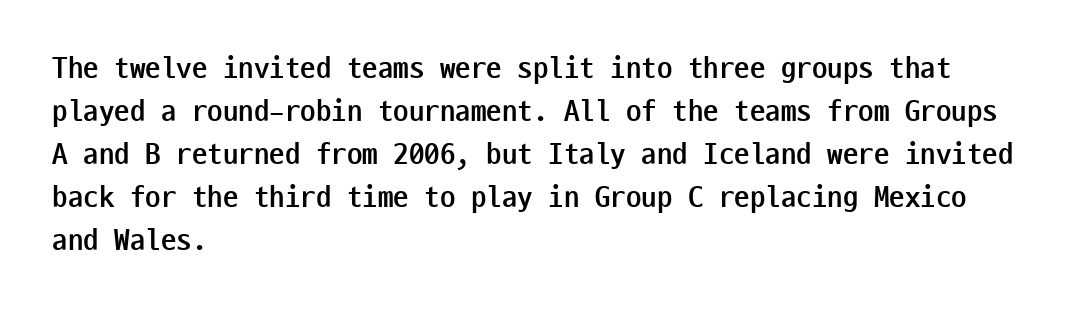
Vertical strokes here are truly vertical. Look at the stroke-to-counter ratio: heavy, a bold. Teacher's note: observe the even left margin — that is flush-left alignment. Standard letterfit; no display-style spreading of the glyphs. Is this a fixed-width face? Yes — each glyph sits in an identical cell. Successive baselines arrive at the customary interval.
